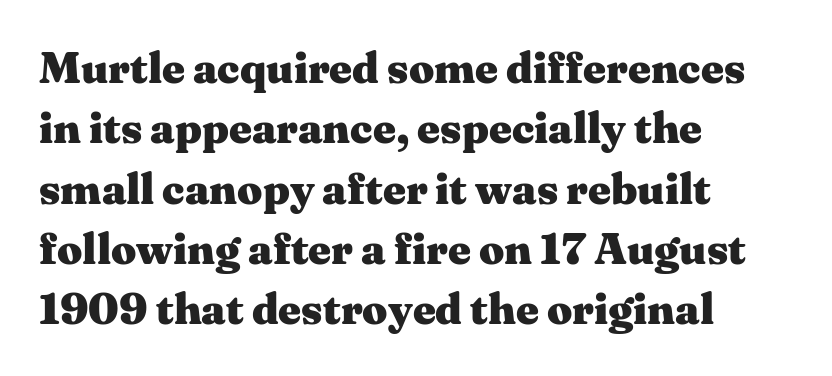
Q: Is the text bold? A: Yes.
Q: Is the text italic (slanted)? A: No, it is upright.
Q: Is the typeface a serif or a sans-serif typeface? A: Serif.
Q: Is the text underlined? A: No.
Q: How is the paragraph aligned? A: Left-aligned.
Q: Is the spacing between letters normal or unusually wide? A: Normal.
Q: Is the spacing between lines tight, normal or loose? A: Normal.
Q: Width (condensed, normal, or wide)? A: Wide.
Q: Stroke contrast? A: Medium.
Q: x-height? A: Medium.
Q: Monospaced? A: No.
